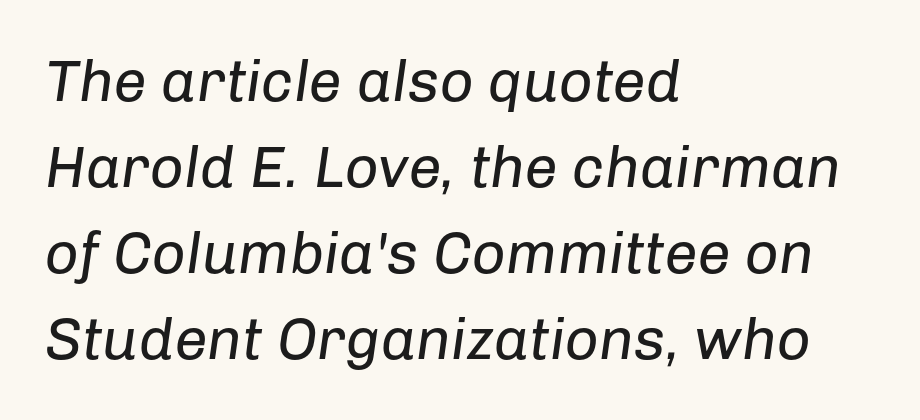
{"italic": "yes", "lean": "right", "slant_degrees": 8, "bold": "no", "weight": "regular", "width": "normal", "stroke_contrast": "low", "x_height": "medium", "monospaced": "no", "underline": "no", "align": "left", "line_spacing": "normal", "line_spacing_ratio": 1.46, "letter_spacing": "normal", "letter_spacing_em": 0.0, "glyph_px": 59}
